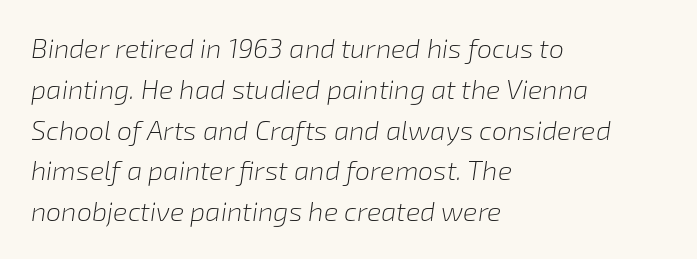
Slanted lettering throughout. Normally led — the rows are evenly, conventionally spaced. The gap between lines stays unmarked. Short and long lines alike share a common starting point at left. Does extra space separate the letters? No, they use regular spacing. Stem width sits at or under what a default text font uses.
